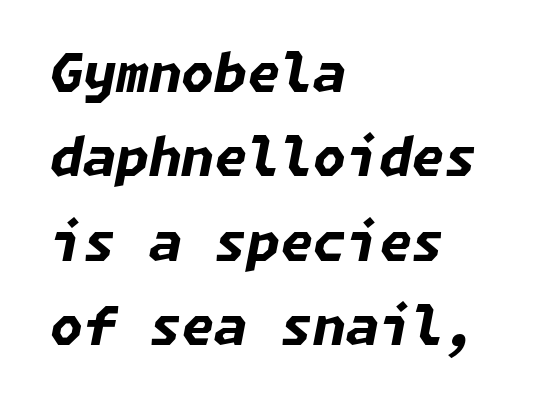
Q: Is the text bold? A: Yes.
Q: Is the text italic (slanted)? A: Yes, it leans right by about 11 degrees.
Q: Is the text underlined? A: No.
Q: How is the paragraph aligned? A: Left-aligned.
Q: Is the spacing between letters normal or unusually wide? A: Normal.
Q: Is the spacing between lines tight, normal or loose? A: Normal.
Q: Width (condensed, normal, or wide)? A: Normal.
Q: Stroke contrast? A: Low.
Q: x-height? A: Medium.
